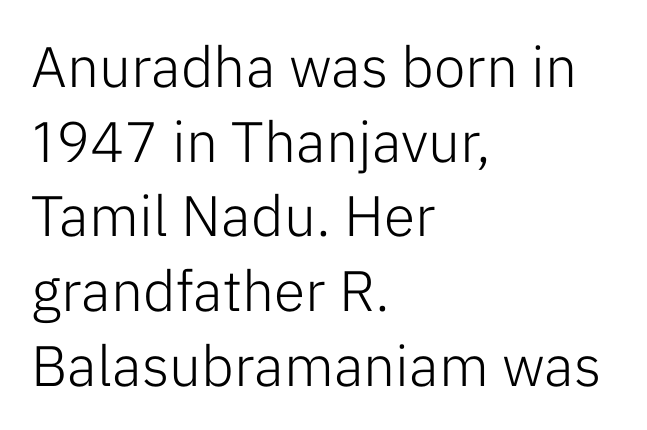
A student would call this left alignment; a typographer would say flush left, rag right. Students, note that the glyphs here touch the page at normal intervals. The gap between lines stays unmarked. Weight: in the light-to-regular range. These lines are rendered in a variable-pitch font.
